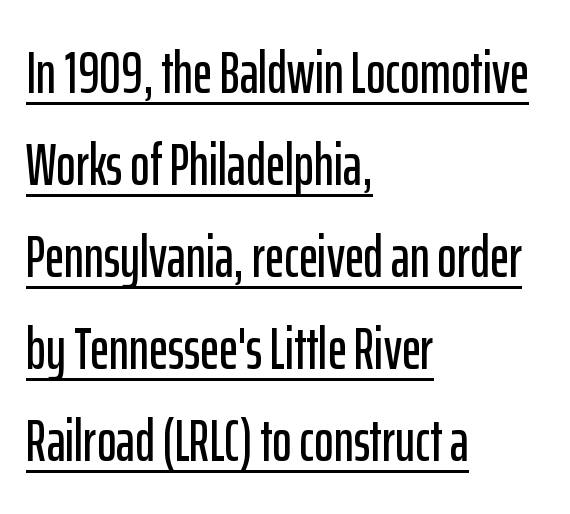
Q: Is the text italic (slanted)? A: No, it is upright.
Q: Is the typeface a serif or a sans-serif typeface? A: Sans-serif.
Q: Is the text underlined? A: Yes.
Q: How is the paragraph aligned? A: Left-aligned.
Q: Is the spacing between letters normal or unusually wide? A: Normal.
Q: Is the spacing between lines tight, normal or loose? A: Normal.
Q: Width (condensed, normal, or wide)? A: Condensed.
Q: Stroke contrast? A: Low.
Q: x-height? A: Medium.
Q: Monospaced? A: No.
